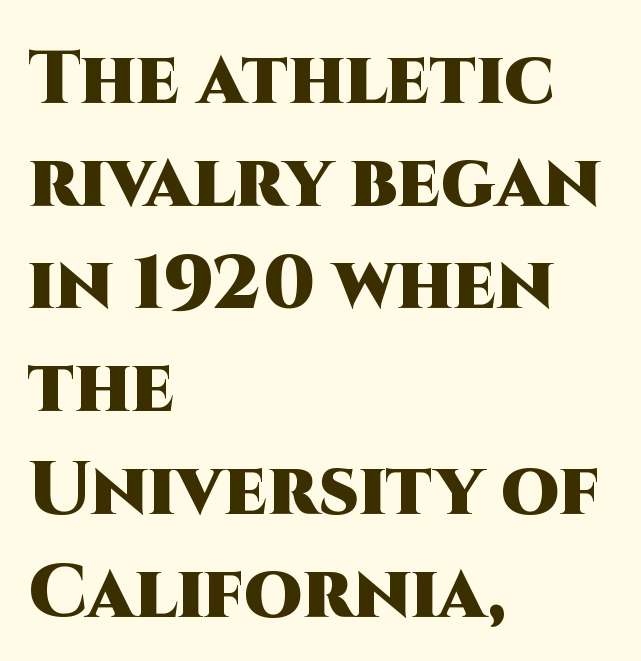
The type family on display is of the sans-serif kind. Tracking here is standard; glyphs follow each other at the usual distance. The strip under each line holds only bare page. This sample keeps an unexceptional amount of space between lines. You could not count columns in this text — the font is proportionally spaced.
